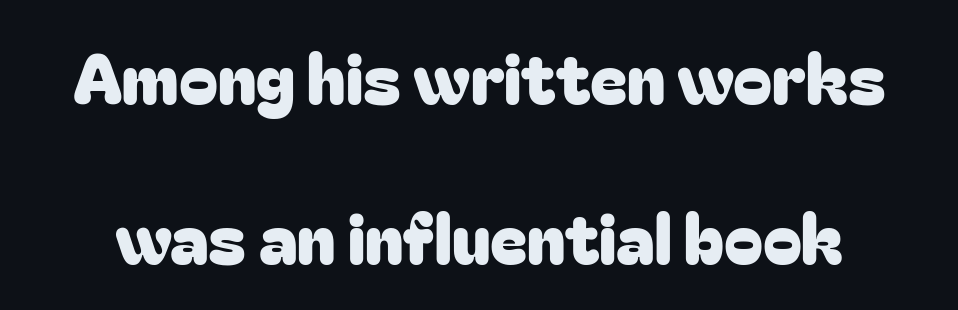
{"serif": "no", "italic": "no", "width": "normal", "stroke_contrast": "low", "x_height": "medium", "monospaced": "no", "underline": "no", "line_spacing": "loose", "line_spacing_ratio": 2.29, "letter_spacing": "normal", "letter_spacing_em": 0.0, "glyph_px": 70}
